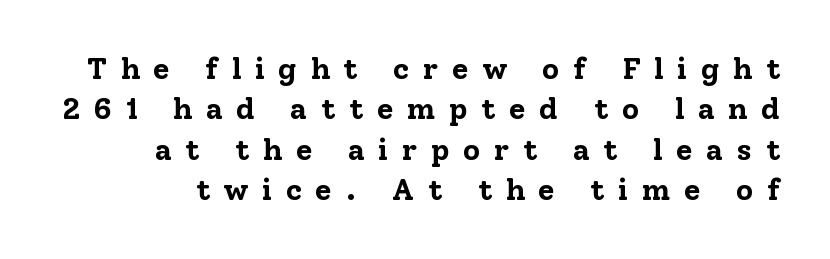
The space directly below the letters is spotless. To sum up the face: it has serifs. Spacing verdict: proportional, widths tailored to each character. Style check: upright.
